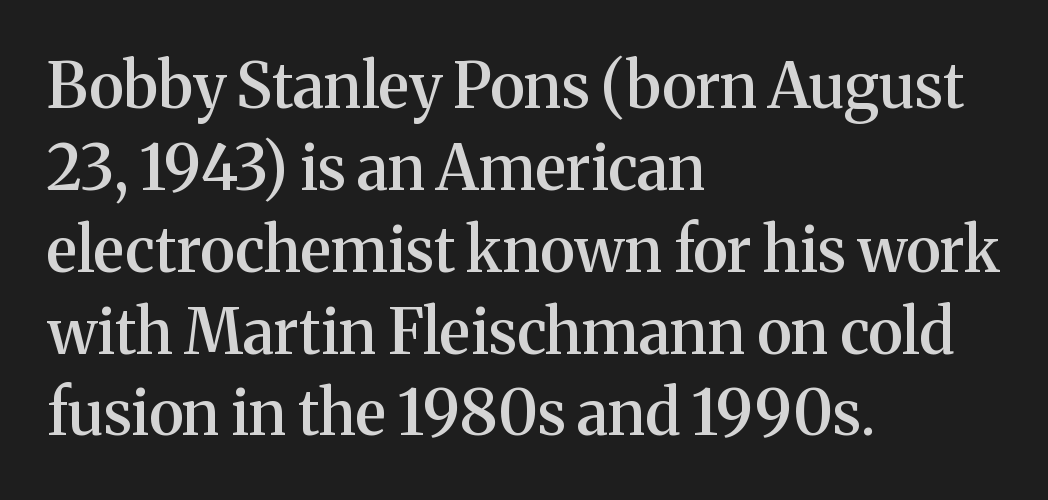
The image shows 62 px semibold serif type, upright; set left-aligned, normal line spacing (1.32x), normal letter spacing, not underlined; medium stroke contrast and a medium x-height.
